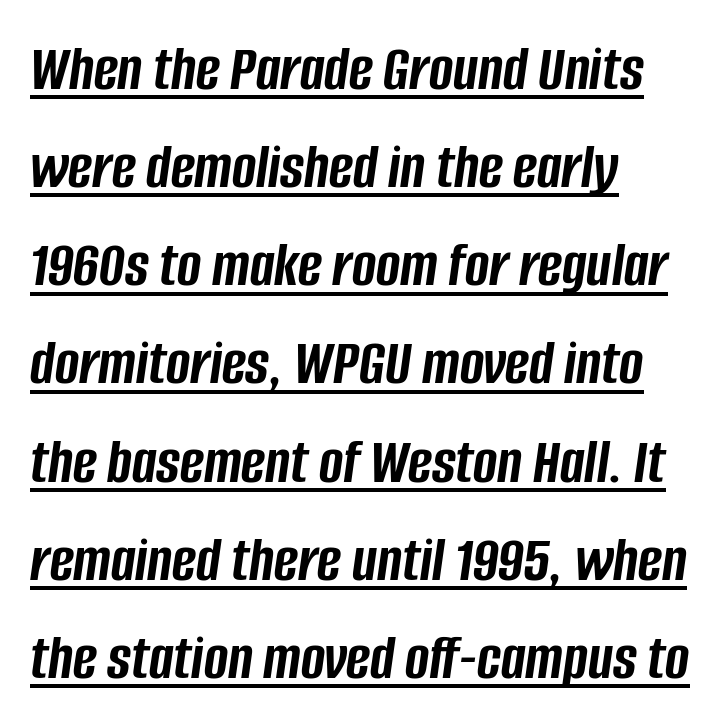
{"italic": "yes", "lean": "right", "slant_degrees": 8, "bold": "yes", "weight": "semibold", "width": "condensed", "stroke_contrast": "low", "x_height": "large", "monospaced": "no", "underline": "yes", "align": "left", "line_spacing": "normal", "line_spacing_ratio": 1.51, "letter_spacing": "normal", "letter_spacing_em": 0.0, "glyph_px": 65}
